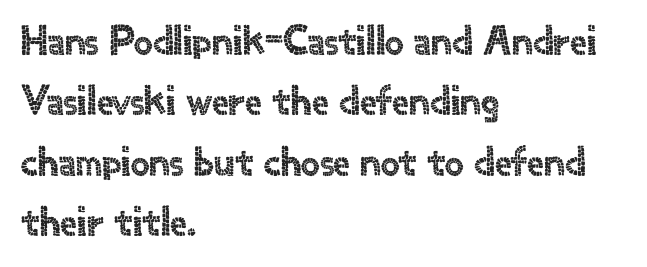
{"serif": "no", "italic": "no", "width": "normal", "x_height": "small", "monospaced": "no", "underline": "no", "align": "left", "line_spacing": "normal", "line_spacing_ratio": 1.44, "letter_spacing": "normal", "letter_spacing_em": 0.0, "glyph_px": 42}
